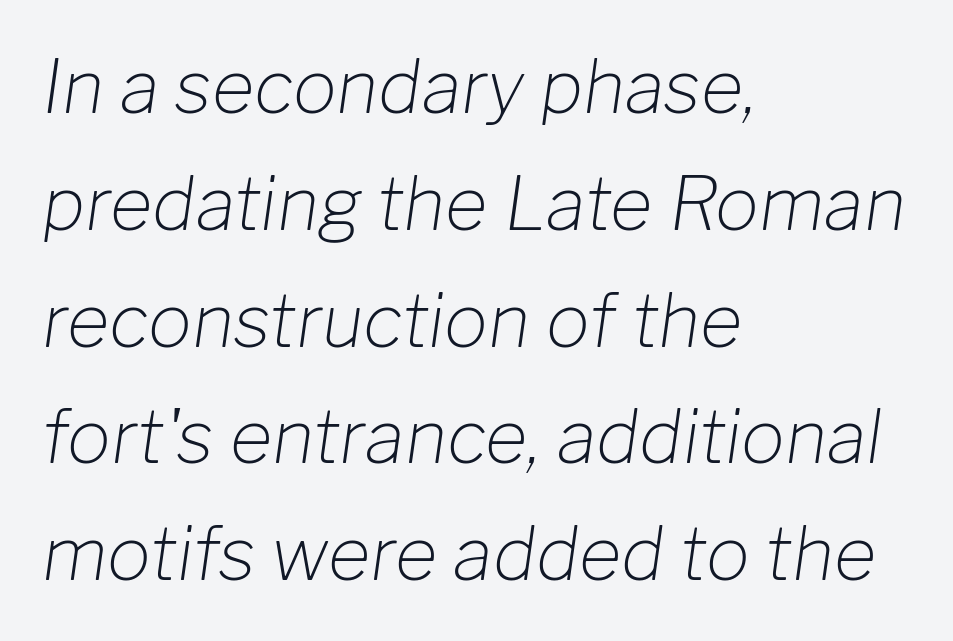
The image shows 73 px light type, italic (leaning right); set left-aligned, normal line spacing (1.6x), normal letter spacing, not underlined; low stroke contrast and a medium x-height.
